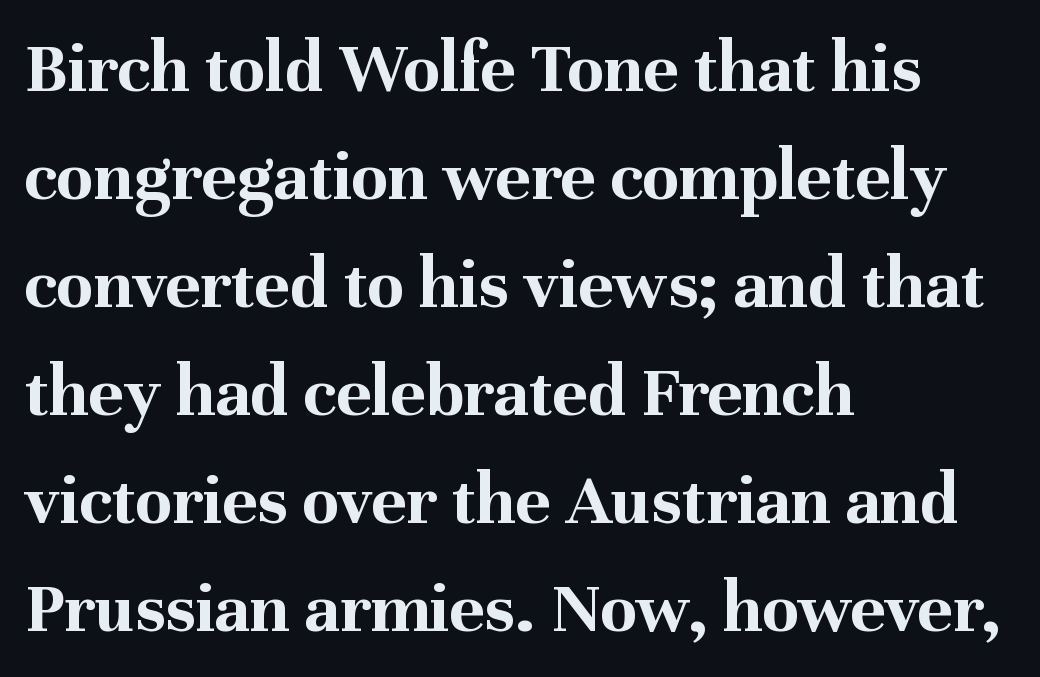
{"serif": "yes", "italic": "no", "bold": "yes", "weight": "bold", "width": "normal", "stroke_contrast": "medium", "x_height": "medium", "monospaced": "no", "underline": "no", "align": "left", "line_spacing": "normal", "line_spacing_ratio": 1.46, "letter_spacing": "normal", "letter_spacing_em": 0.0, "glyph_px": 74}
